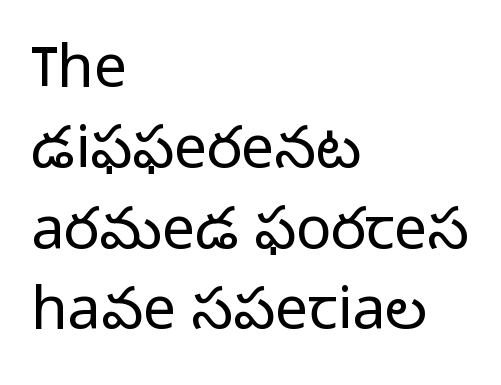
The image shows 59 px light sans-serif type, upright; set left-aligned, normal line spacing (1.37x), normal letter spacing, not underlined; low stroke contrast and a medium x-height.
